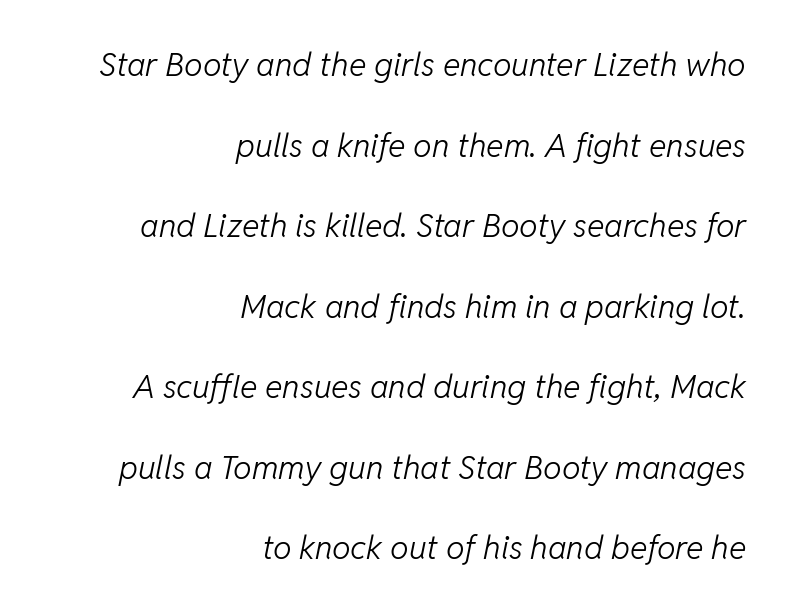
Q: Is the text bold? A: No.
Q: Is the text italic (slanted)? A: Yes, it leans right by about 11 degrees.
Q: Is the text underlined? A: No.
Q: How is the paragraph aligned? A: Right-aligned.
Q: Is the spacing between letters normal or unusually wide? A: Normal.
Q: Is the spacing between lines tight, normal or loose? A: Loose.
Q: Width (condensed, normal, or wide)? A: Normal.
Q: Stroke contrast? A: Low.
Q: x-height? A: Medium.
Q: Monospaced? A: No.
